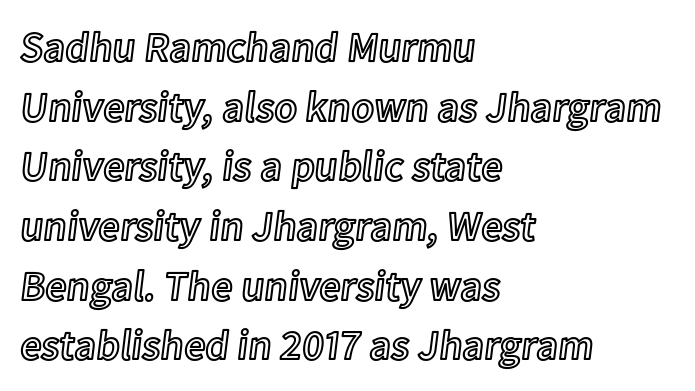
Q: Is the text italic (slanted)? A: Yes.
Q: Is the text underlined? A: No.
Q: How is the paragraph aligned? A: Left-aligned.
Q: Is the spacing between letters normal or unusually wide? A: Normal.
Q: Is the spacing between lines tight, normal or loose? A: Normal.
Q: Width (condensed, normal, or wide)? A: Normal.
Q: x-height? A: Medium.
Q: Monospaced? A: No.
